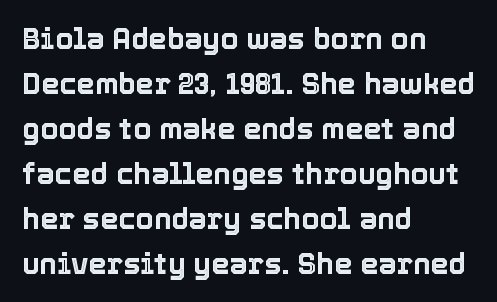
{"italic": "no", "width": "normal", "x_height": "medium", "monospaced": "no", "underline": "no", "align": "left", "line_spacing": "normal", "line_spacing_ratio": 1.55, "letter_spacing": "normal", "letter_spacing_em": 0.0, "glyph_px": 29}
